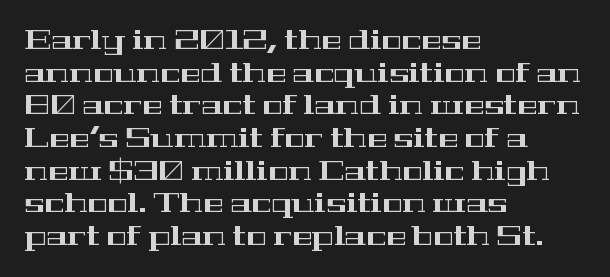
The image shows 27 px text type, upright; set left-aligned, line spacing 1.21x, normal letter spacing, not underlined.
